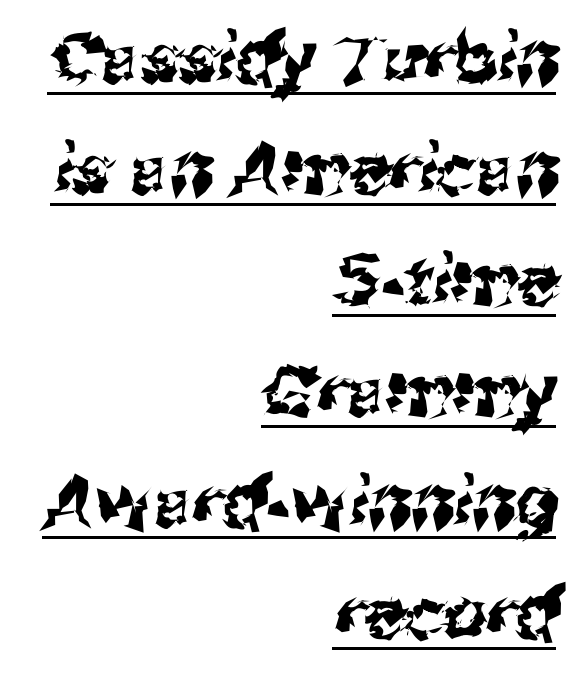
These lines are composed in type without serifs. Varying glyph widths throughout — classic text-font behaviour. Emphasis is given by a line drawn under the lettering. Students, observe: this is what conventionally led text looks like. Characters follow at the spacing the type designer built in. This sample is right-justified, so line beginnings fall wherever the words allow.
